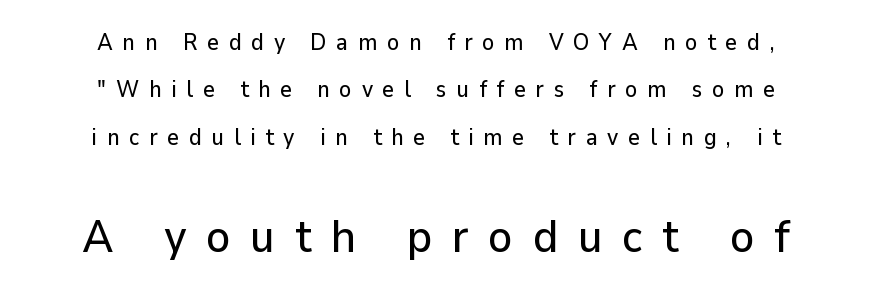
Q: Is the text italic (slanted)? A: No, it is upright.
Q: Is the typeface a serif or a sans-serif typeface? A: Sans-serif.
Q: Is the text underlined? A: No.
Q: How is the paragraph aligned? A: Centered.
Q: Is the spacing between letters normal or unusually wide? A: Unusually wide.
Q: Is the spacing between lines tight, normal or loose? A: Loose.
Q: Which block of text is set in a larger size, the first (top) or the second (bottom)? A: The second (bottom) one.
Q: Width (condensed, normal, or wide)? A: Normal.
Q: Stroke contrast? A: Low.
Q: x-height? A: Medium.
Q: Monospaced? A: No.
